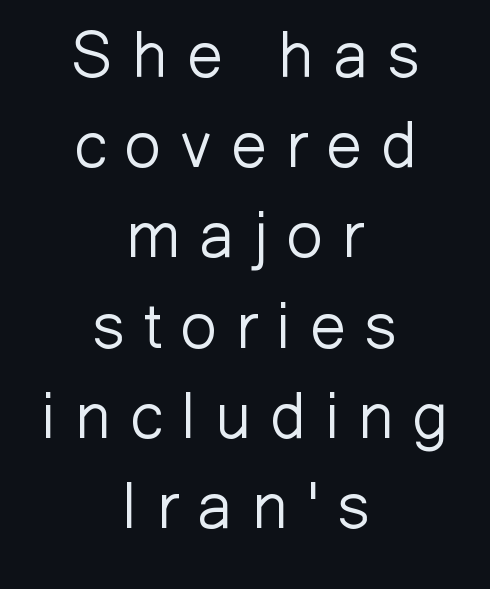
Type without underlining. Is the block centered? Yes — each line is placed symmetrically about the middle. No letter is thick-stroked: the sample isn't bold. One glance says typical: line gaps are just what's usual. Each letter's strokes conclude bluntly, with no projecting serifs. Spacing verdict: proportional, widths tailored to each character.
